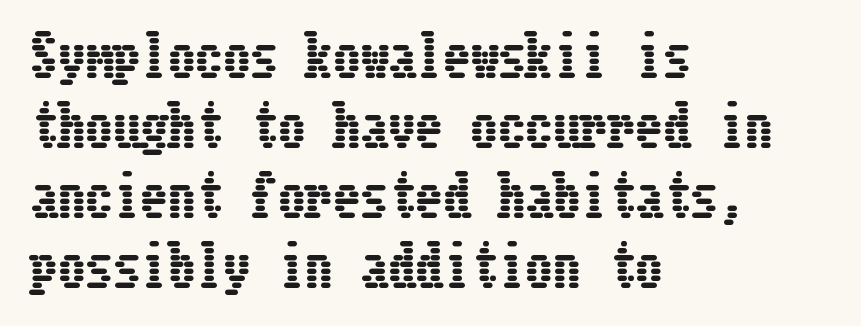
Vertical spacing — default. The letters stand upright; this is a roman face. Layout note: lines flush left. Characters follow at the spacing the type designer built in. The passage shown is not underscored anywhere.
